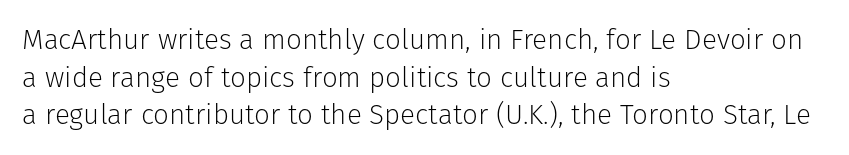
{"serif": "no", "italic": "no", "bold": "no", "weight": "light", "width": "normal", "stroke_contrast": "low", "x_height": "medium", "monospaced": "no", "underline": "no", "align": "left", "line_spacing": "normal", "line_spacing_ratio": 1.34, "letter_spacing": "normal", "letter_spacing_em": 0.0, "glyph_px": 28}
